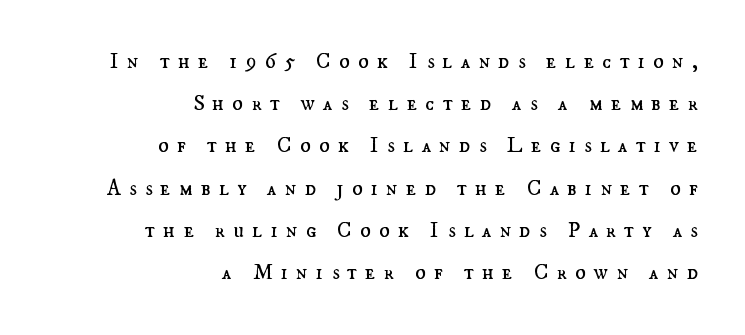
Q: Is the text bold? A: No.
Q: Is the text italic (slanted)? A: No, it is upright.
Q: Is the text underlined? A: No.
Q: How is the paragraph aligned? A: Right-aligned.
Q: Is the spacing between letters normal or unusually wide? A: Unusually wide.
Q: Is the spacing between lines tight, normal or loose? A: Loose.
